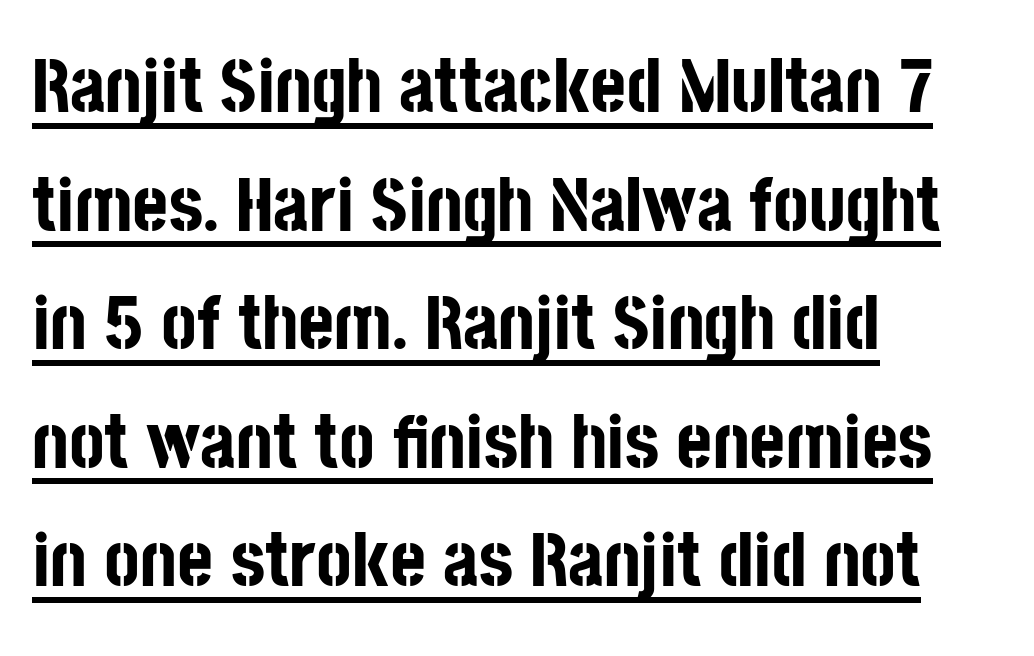
Nope, not italic — everything's standing straight. Horizontally, the lines are justified to the leading edge only. Regarding leading, the lines here are spaced in the standard way. These characters rest on top of a visible drawn line. The passage shown has conventional tracking throughout.
